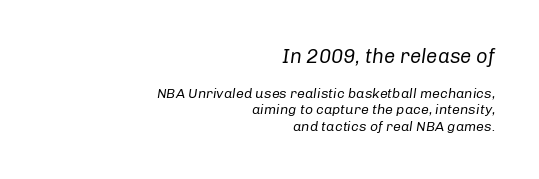
Q: Is the text bold? A: No.
Q: Is the text italic (slanted)? A: Yes, it leans right by about 8 degrees.
Q: Is the text underlined? A: No.
Q: How is the paragraph aligned? A: Right-aligned.
Q: Is the spacing between letters normal or unusually wide? A: Normal.
Q: Which block of text is set in a larger size, the first (top) or the second (bottom)? A: The first (top) one.
